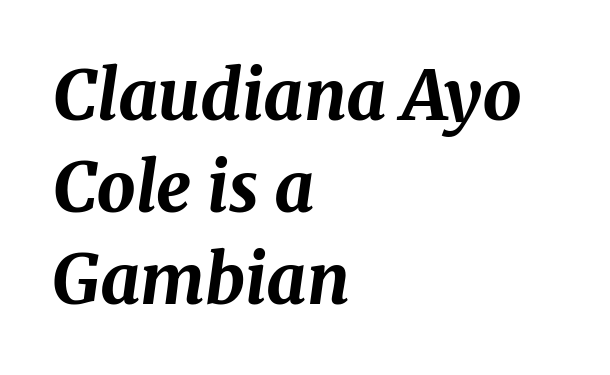
These lines sit exactly where default settings would place them. Casual observation: everything's shoved over to the left. Underline: absent. Its strokes are broad and dark, the hallmark of bold type.
